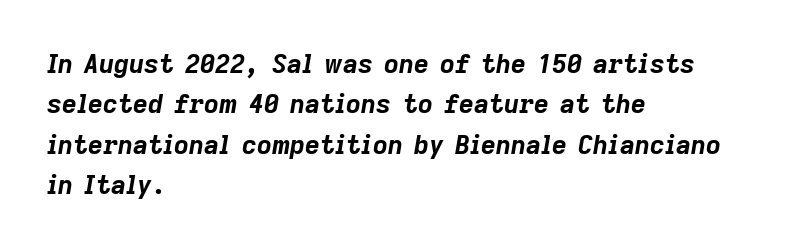
The image shows 26 px bold type, italic (leaning right); set left-aligned, normal line spacing (1.55x), normal letter spacing, not underlined.
